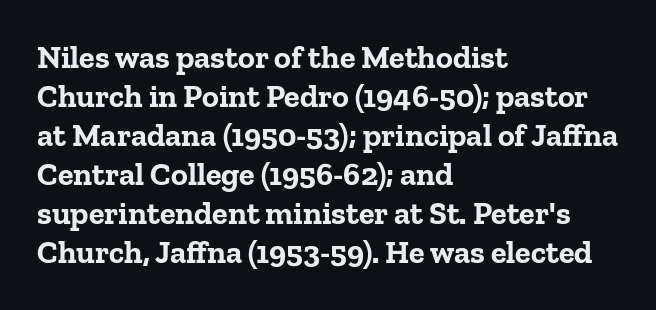
The string is rendered with underlining switched off. Note the varied advance widths — an 'i' is clearly narrower than an 'm'. Typographic density is high because the face is bold. The glyphs in this specimen are seriffed. The text block is weighted toward the left margin, trailing off unevenly rightward. A roman cut, with each character standing at attention.
